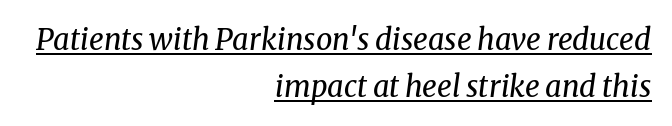
Q: Is the text bold? A: No.
Q: Is the text italic (slanted)? A: Yes, it leans right by about 8 degrees.
Q: Is the typeface a serif or a sans-serif typeface? A: Serif.
Q: Is the text underlined? A: Yes.
Q: How is the paragraph aligned? A: Right-aligned.
Q: Is the spacing between letters normal or unusually wide? A: Normal.
Q: Is the spacing between lines tight, normal or loose? A: Normal.
Q: Width (condensed, normal, or wide)? A: Normal.
Q: Stroke contrast? A: Medium.
Q: x-height? A: Medium.
Q: Monospaced? A: No.
